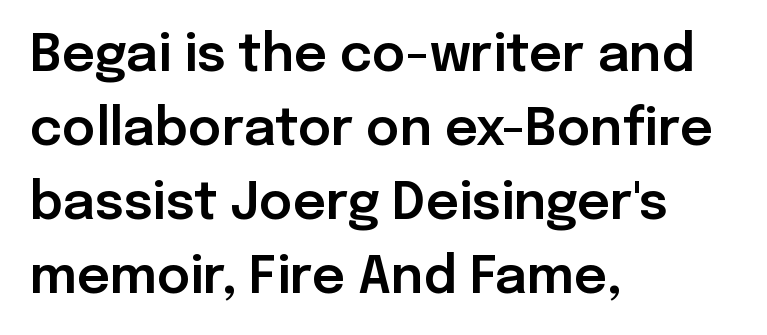
Are there feet on the stems? There aren't — it's a sans. You could call the tracking neutral — neither tight nor loose. Think of a printed novel: that variable character pitch is what you see here. The passage shown is not underscored anywhere. Every stem runs plumb, perpendicular to the baseline.
